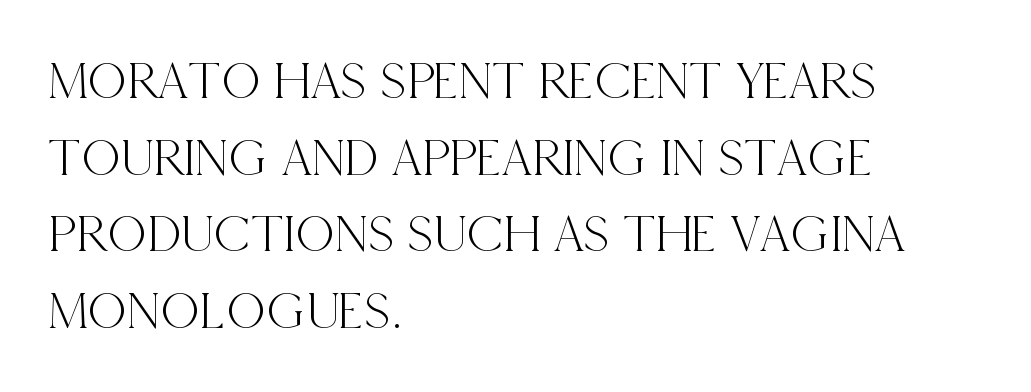
{"serif": "yes", "italic": "no", "width": "condensed", "x_height": "large", "monospaced": "no", "underline": "no", "align": "left", "line_spacing": "normal", "line_spacing_ratio": 1.42, "letter_spacing": "normal", "letter_spacing_em": 0.0, "glyph_px": 54}
